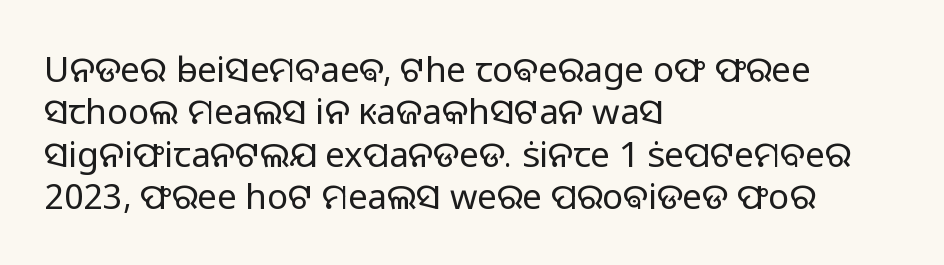
Each letter keeps its own natural width here, so spacing adapts to shape. Horizontal alignment here is leftward, the default for most running prose. The passage shown is typeset with a sans-serif family. No letter is thick-stroked: the sample isn't bold. The specimen reads as upright at a glance. Descenders hang freely into open space.
